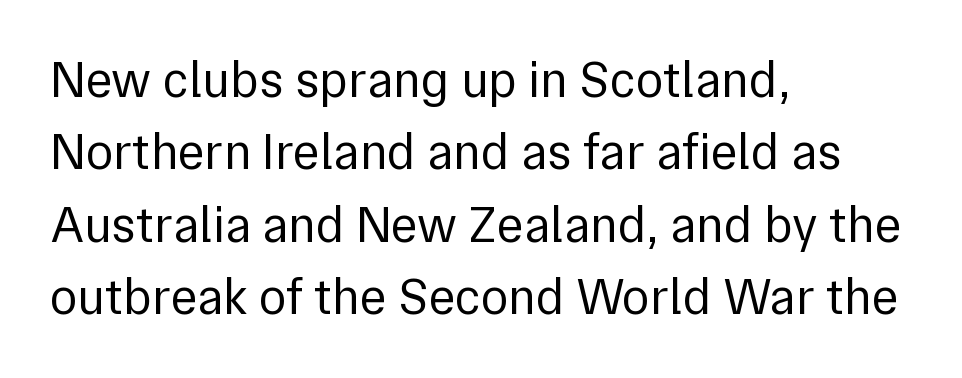
The image shows 51 px regular-weight sans-serif type, upright; set left-aligned, normal line spacing (1.42x), normal letter spacing, not underlined; a medium x-height.
